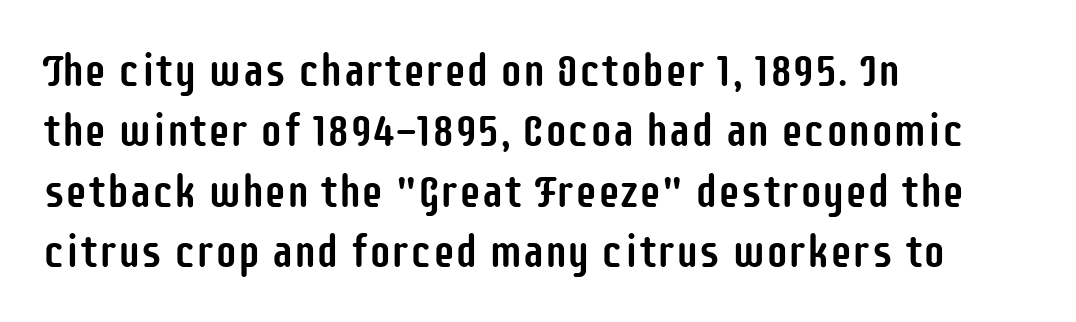
{"serif": "no", "italic": "no", "width": "condensed", "stroke_contrast": "low", "x_height": "large", "monospaced": "no", "underline": "no", "align": "left", "line_spacing": "normal", "line_spacing_ratio": 1.34, "letter_spacing": "normal", "letter_spacing_em": 0.0, "glyph_px": 45}
